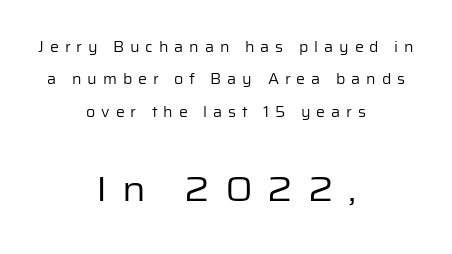
Q: Is the text bold? A: No.
Q: Is the text italic (slanted)? A: No, it is upright.
Q: Is the typeface a serif or a sans-serif typeface? A: Sans-serif.
Q: Is the text underlined? A: No.
Q: How is the paragraph aligned? A: Centered.
Q: Is the spacing between letters normal or unusually wide? A: Unusually wide.
Q: Is the spacing between lines tight, normal or loose? A: Loose.
Q: Which block of text is set in a larger size, the first (top) or the second (bottom)? A: The second (bottom) one.
Q: Width (condensed, normal, or wide)? A: Normal.
Q: Stroke contrast? A: Low.
Q: x-height? A: Medium.
Q: Monospaced? A: No.
